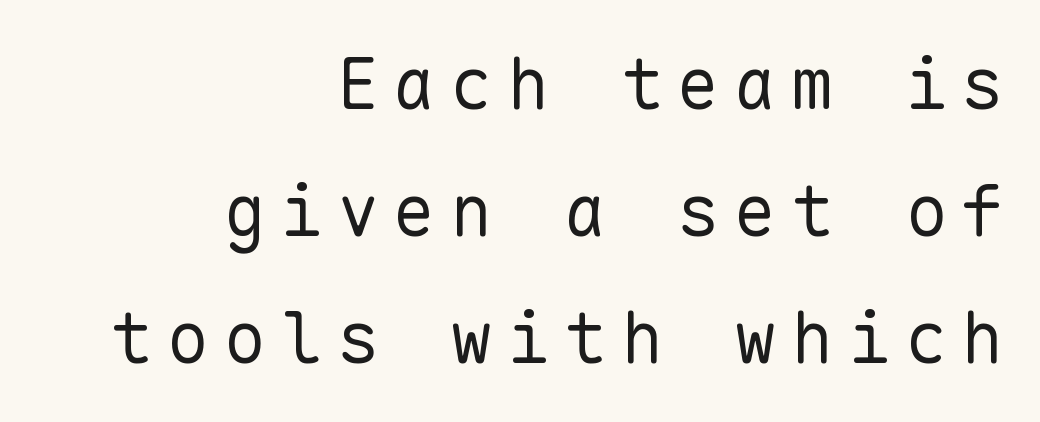
The image shows 71 px regular-weight sans-serif type, upright, monospaced; set right-aligned, line spacing 1.79x, unusually wide letter spacing (+0.2 em), not underlined; low stroke contrast and a medium x-height.
